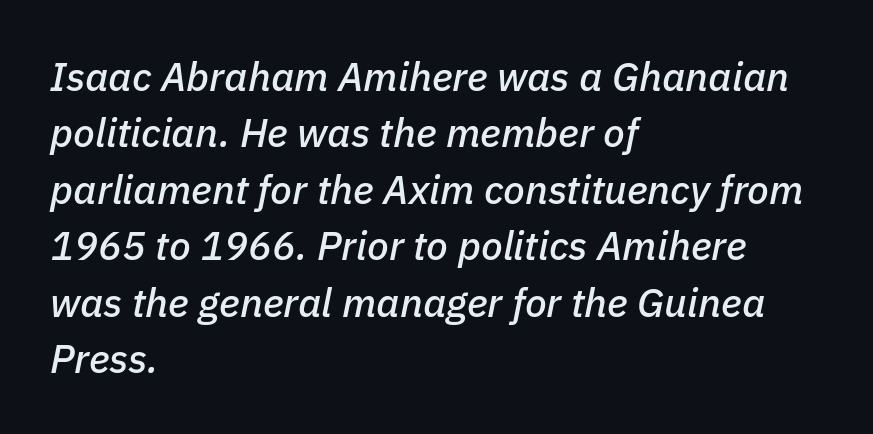
The image shows 40 px text type, italic (leaning right); set left-aligned, normal line spacing (1.41x), normal letter spacing, not underlined; low stroke contrast and a medium x-height.
